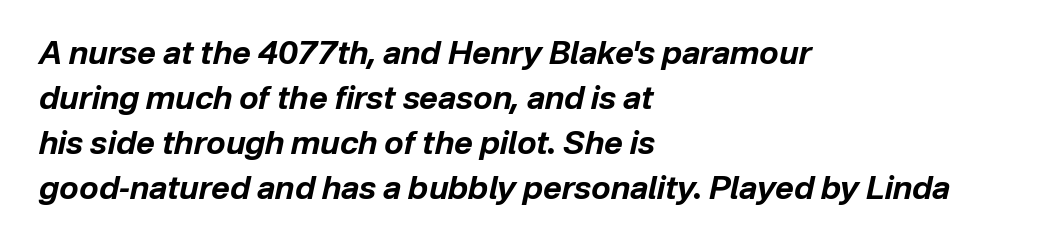
{"italic": "yes", "lean": "right", "slant_degrees": 12, "bold": "yes", "weight": "bold", "width": "normal", "stroke_contrast": "low", "x_height": "medium", "monospaced": "no", "underline": "no", "align": "left", "line_spacing": "normal", "line_spacing_ratio": 1.41, "letter_spacing": "normal", "letter_spacing_em": 0.0, "glyph_px": 32}
